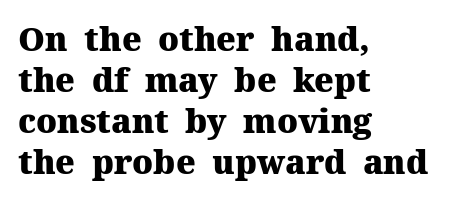
{"serif": "yes", "italic": "no", "bold": "yes", "weight": "heavy", "width": "normal", "stroke_contrast": "medium", "x_height": "medium", "monospaced": "no", "underline": "no", "align": "left", "line_spacing_ratio": 1.24, "letter_spacing": "normal", "letter_spacing_em": 0.0, "glyph_px": 33}
